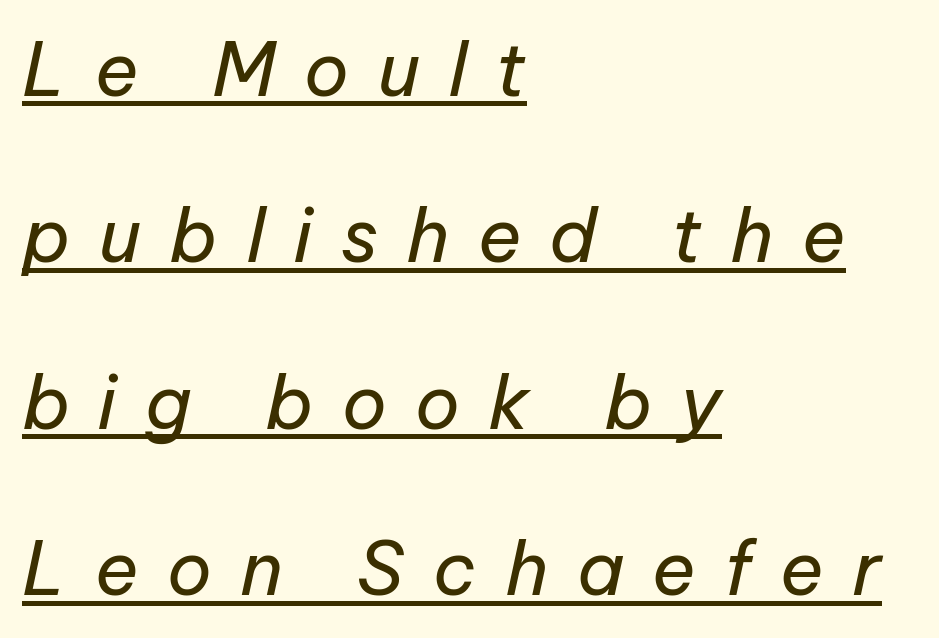
The face used here has a pronounced slope to its letters. Notice the wide empty band between every row — that's loose leading. Weight: not bold — regular or lighter. What stands out about the letter spacing? Its width — letters are far apart. The lettering is marked with a stroke running underneath it.
